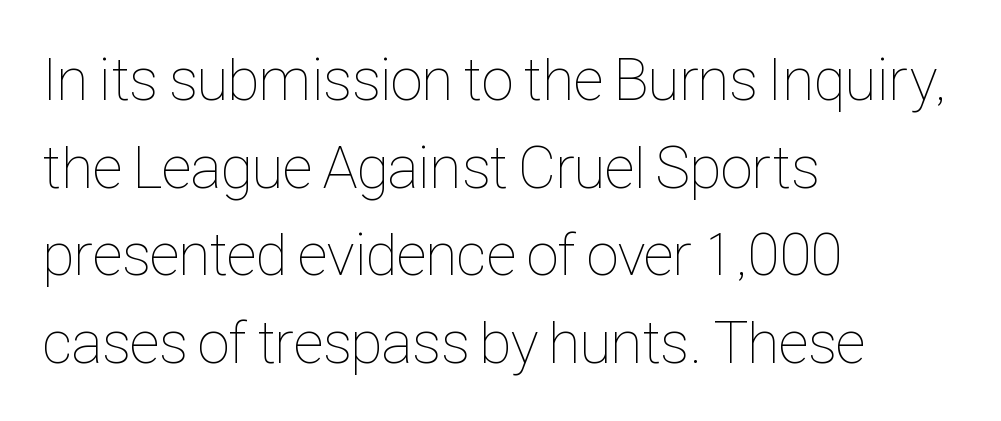
A clean baseline with only descenders dipping below it. Short and long lines alike share a common starting point at left. Short note: letters normally spaced. Unlike italic type, these characters show no tilt at all.
